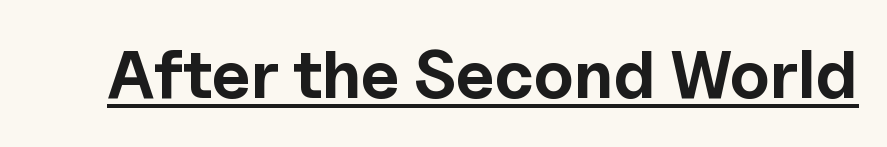
A roman cut, with each character standing at attention. Honestly, the underline is the first thing you notice here. Tracking here is standard; glyphs follow each other at the usual distance. Each glyph is drawn with heavy, bold strokes.
